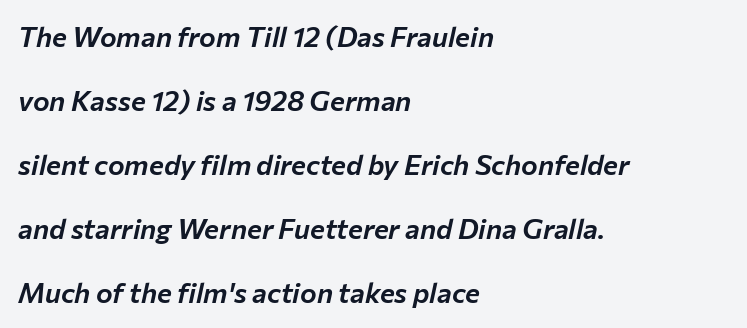
The image shows 28 px text type, italic (leaning right); set left-aligned, loose line spacing (2.29x), normal letter spacing, not underlined; low stroke contrast and a medium x-height.
